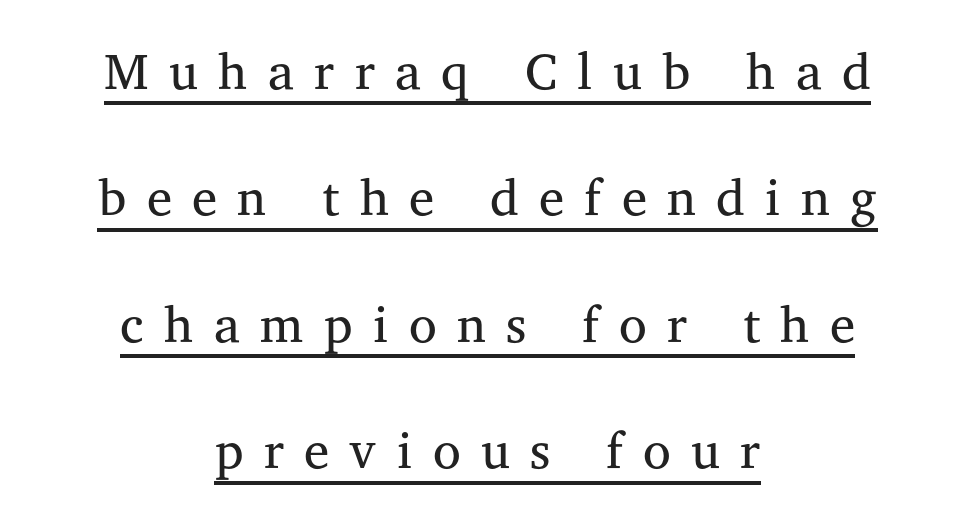
Q: Is the text bold? A: No.
Q: Is the text italic (slanted)? A: No, it is upright.
Q: Is the typeface a serif or a sans-serif typeface? A: Serif.
Q: Is the text underlined? A: Yes.
Q: How is the paragraph aligned? A: Centered.
Q: Is the spacing between letters normal or unusually wide? A: Unusually wide.
Q: Is the spacing between lines tight, normal or loose? A: Loose.
Q: Width (condensed, normal, or wide)? A: Normal.
Q: Stroke contrast? A: Medium.
Q: x-height? A: Medium.
Q: Monospaced? A: No.
